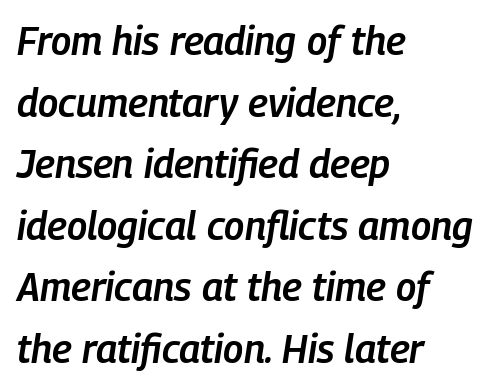
{"italic": "yes", "lean": "right", "slant_degrees": 9, "bold": "semi", "weight": "semibold", "width": "condensed", "stroke_contrast": "low", "x_height": "medium", "monospaced": "no", "underline": "no", "align": "left", "line_spacing": "normal", "line_spacing_ratio": 1.58, "letter_spacing": "normal", "letter_spacing_em": 0.0, "glyph_px": 39}
